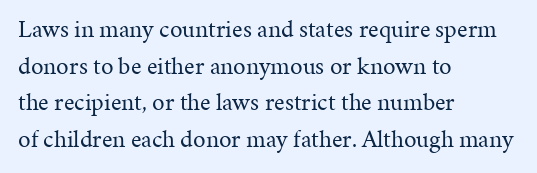
The image shows 25 px text type, upright; set left-aligned, normal line spacing (1.47x), normal letter spacing, not underlined.
